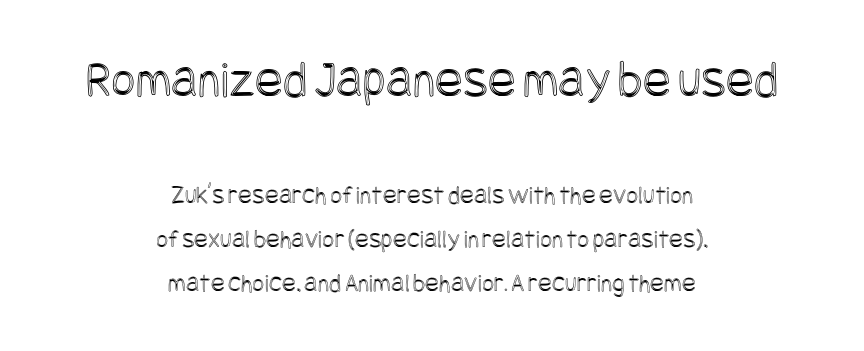
{"italic": "no", "width": "condensed", "x_height": "large", "underline": "no", "align": "center", "line_spacing": "normal", "line_spacing_ratio": 1.69, "letter_spacing": "normal", "letter_spacing_em": 0.0, "larger_block": "first", "size_ratio": 2.0, "glyph_px": 52}
